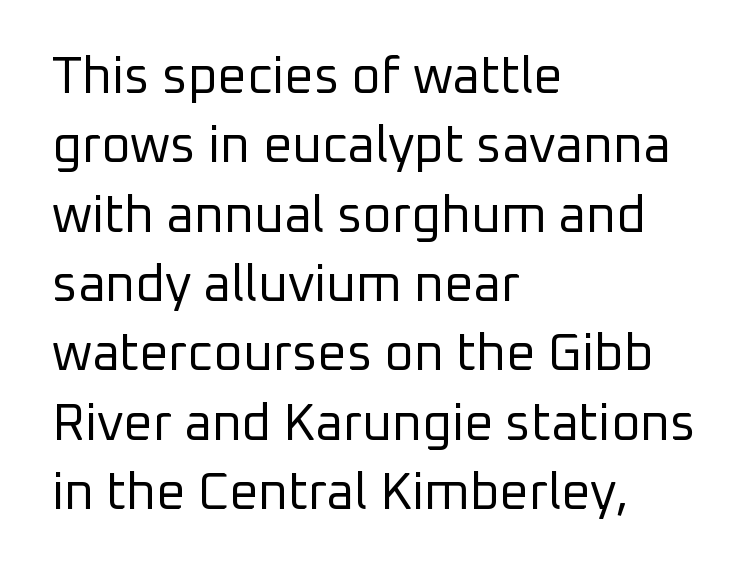
This is sans-serif lettering, the kind often seen on screens and signage. There is no visible air inserted between adjacent glyphs. Vertically, the passage feels balanced, rows spaced as you'd expect. Do the letters lean? They stand straight. Clear beneath every line of the passage.
